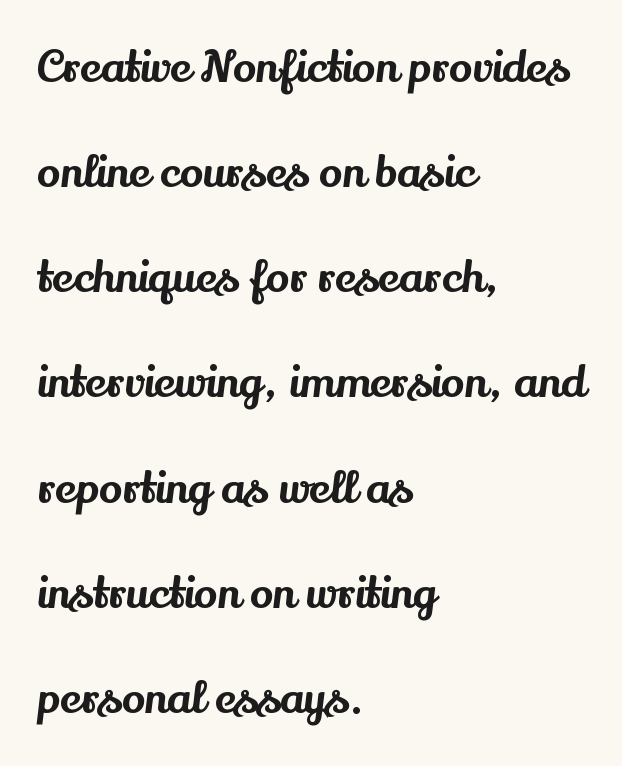
The image shows 44 px serif type; set left-aligned, loose line spacing (2.39x), normal letter spacing, not underlined; medium stroke contrast and a small x-height.
